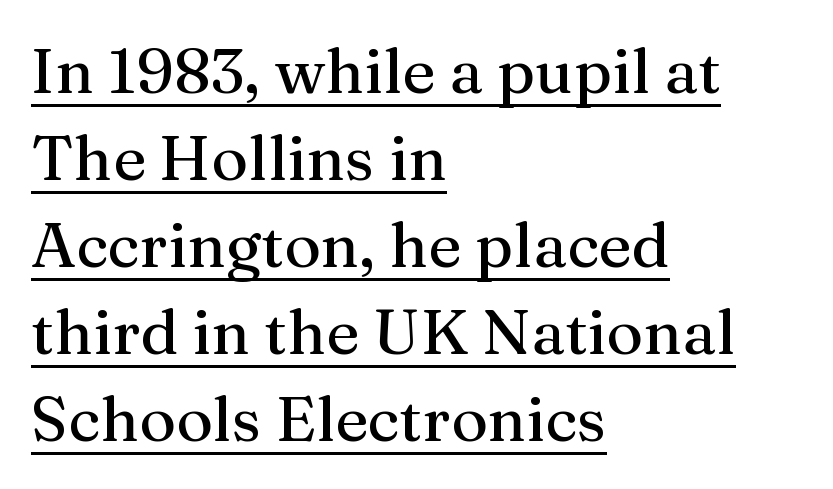
Notice how descenders clear the ascenders below comfortably — that's standard leading. No extra tracking has been applied to these lines. Line starts are locked; line ends wander. The text was rendered using a seriffed face with decorative stroke endings. Character widths vary here, with narrow letters taking less room than wide ones.
